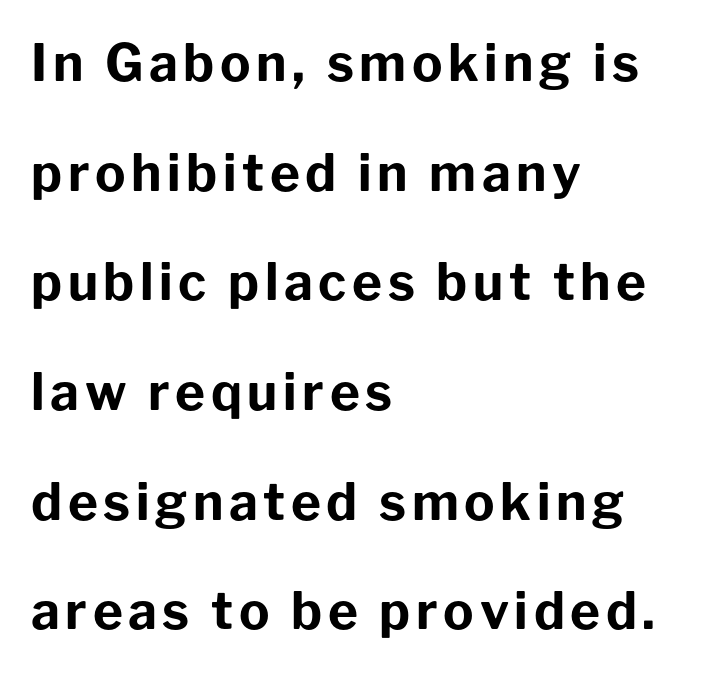
The image shows 51 px bold sans-serif type, upright; set left-aligned, loose line spacing (2.15x), not underlined; low stroke contrast and a medium x-height.
